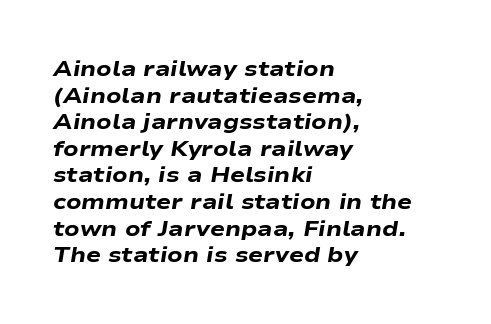
Where is the straight margin? On the left. Set as a true bold cut, around the 700 mark. The letterforms sit shoulder to shoulder at normal distance. Quick note: italic.
